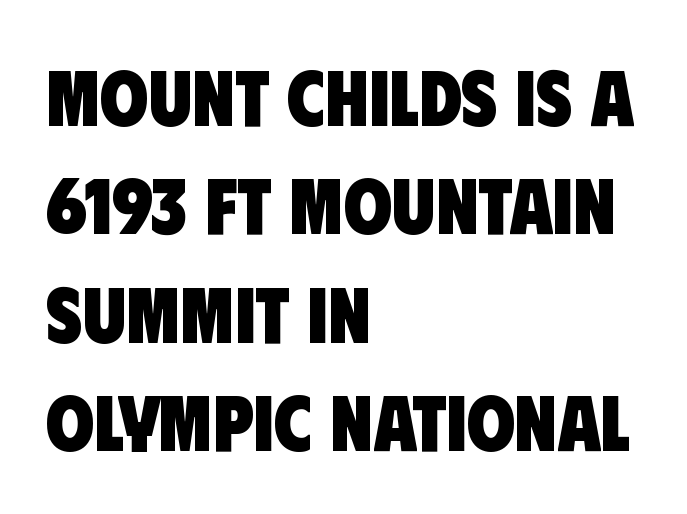
Q: Is the text bold? A: Yes.
Q: Is the typeface a serif or a sans-serif typeface? A: Sans-serif.
Q: Is the text underlined? A: No.
Q: How is the paragraph aligned? A: Left-aligned.
Q: Is the spacing between letters normal or unusually wide? A: Normal.
Q: Is the spacing between lines tight, normal or loose? A: Normal.
Q: Width (condensed, normal, or wide)? A: Condensed.
Q: Stroke contrast? A: Low.
Q: x-height? A: Large.
Q: Monospaced? A: No.
